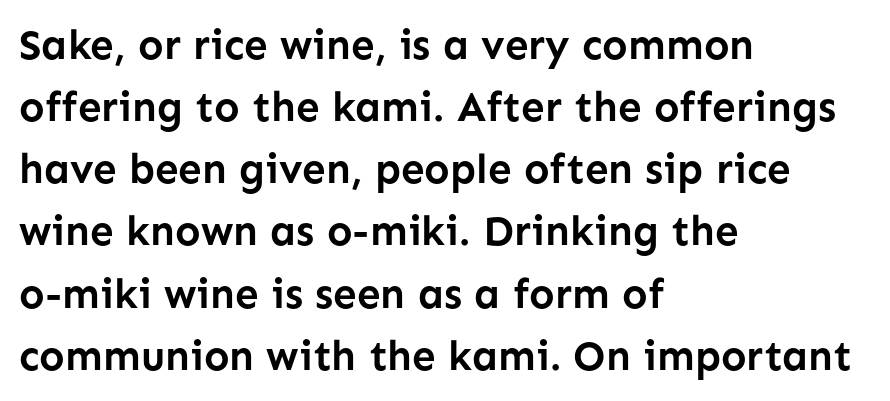
Q: Is the text bold? A: Yes.
Q: Is the text italic (slanted)? A: No, it is upright.
Q: Is the typeface a serif or a sans-serif typeface? A: Sans-serif.
Q: Is the text underlined? A: No.
Q: How is the paragraph aligned? A: Left-aligned.
Q: Is the spacing between letters normal or unusually wide? A: Normal.
Q: Is the spacing between lines tight, normal or loose? A: Normal.
Q: Width (condensed, normal, or wide)? A: Normal.
Q: Stroke contrast? A: Low.
Q: x-height? A: Medium.
Q: Monospaced? A: No.
